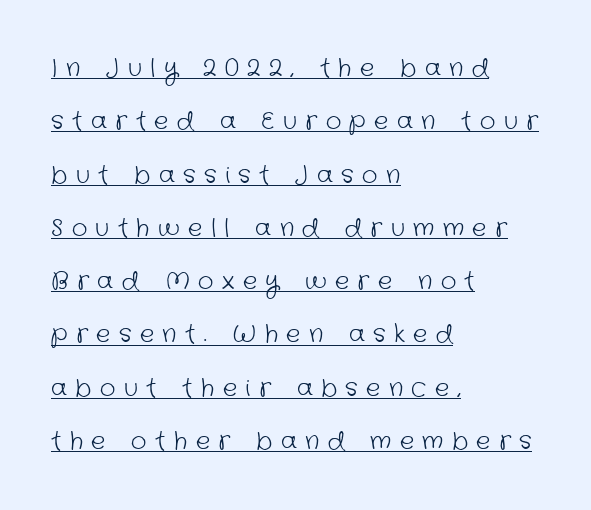
The image shows 24 px text type; set left-aligned, loose line spacing (2.22x), unusually wide letter spacing (+0.35 em), underlined.
